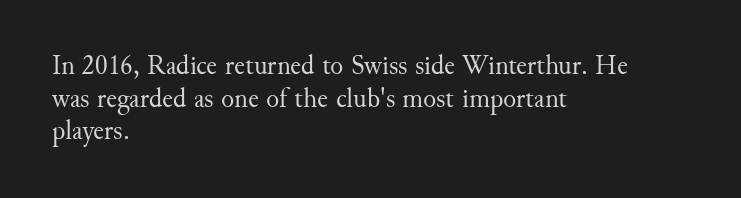
What stands out about the letter spacing? Nothing — it is the standard amount. This is not heavy type; no bold has been used. Just letters on the line, the space beneath them empty. Notice how the stems are strictly vertical — no italics here. This rendering uses left alignment, leaving the right contour irregular.
